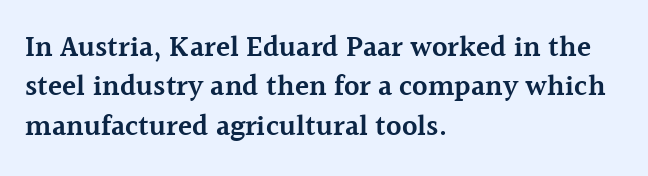
One-word summary of the alignment: left. The rendering uses natural spacing where letterforms have individual widths. The gaps between neighbouring characters are ordinary and unremarkable. Check the space under the baseline: it is left empty. As a designer I'd log this as weight 600, semibold. Whoever set this chose a conventional vertical rhythm.
